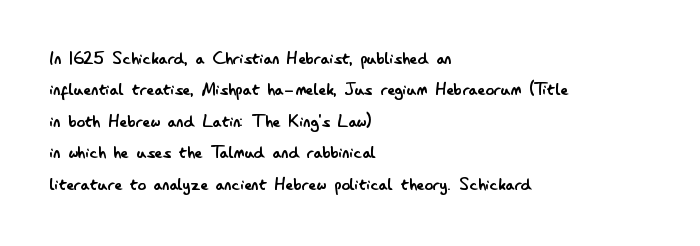
Q: Is the text bold? A: No.
Q: Is the text italic (slanted)? A: No, it is upright.
Q: Is the text underlined? A: No.
Q: How is the paragraph aligned? A: Left-aligned.
Q: Is the spacing between letters normal or unusually wide? A: Normal.
Q: Is the spacing between lines tight, normal or loose? A: Normal.
